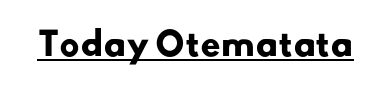
The image shows 32 px heavy sans-serif type; set normal letter spacing, underlined; low stroke contrast and a small x-height.
